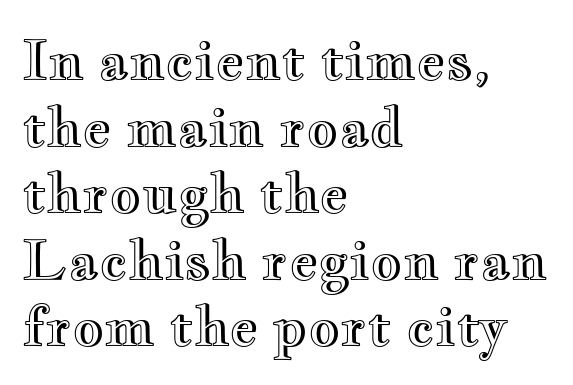
The image shows 55 px wide type, upright; set left-aligned, line spacing 1.21x, normal letter spacing, not underlined; a small x-height.
